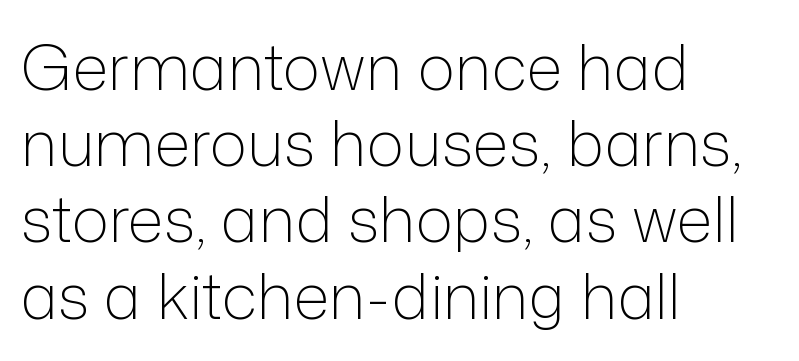
The image shows 63 px light sans-serif type, upright; set left-aligned, line spacing 1.21x, normal letter spacing, not underlined; low stroke contrast and a medium x-height.
